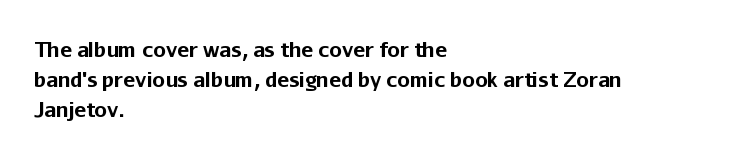
The image shows 20 px bold type, upright; set left-aligned, normal line spacing (1.51x), normal letter spacing, not underlined.
